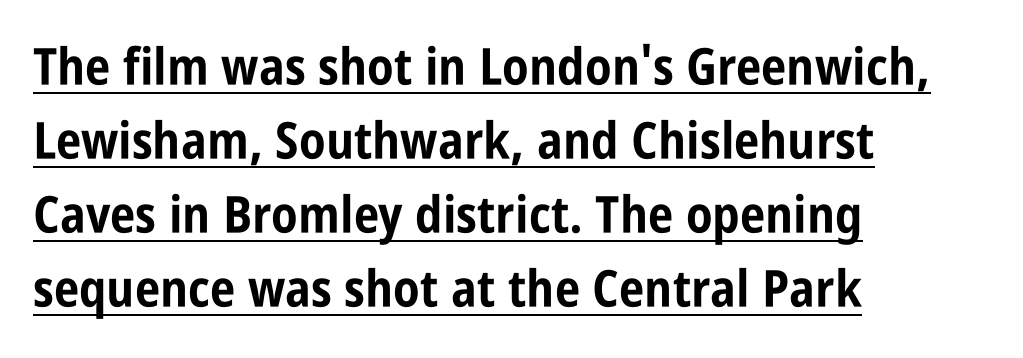
Q: Is the text bold? A: Yes.
Q: Is the text italic (slanted)? A: No, it is upright.
Q: Is the typeface a serif or a sans-serif typeface? A: Sans-serif.
Q: Is the text underlined? A: Yes.
Q: How is the paragraph aligned? A: Left-aligned.
Q: Is the spacing between letters normal or unusually wide? A: Normal.
Q: Is the spacing between lines tight, normal or loose? A: Normal.
Q: Width (condensed, normal, or wide)? A: Condensed.
Q: Stroke contrast? A: Low.
Q: x-height? A: Large.
Q: Monospaced? A: No.
